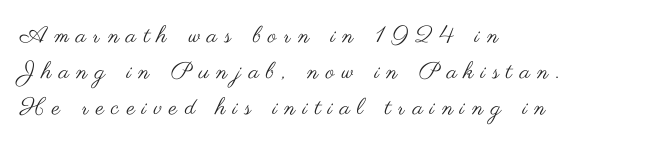
The image shows 23 px text type; set left-aligned, normal line spacing (1.56x), unusually wide letter spacing (+0.32 em), not underlined.
